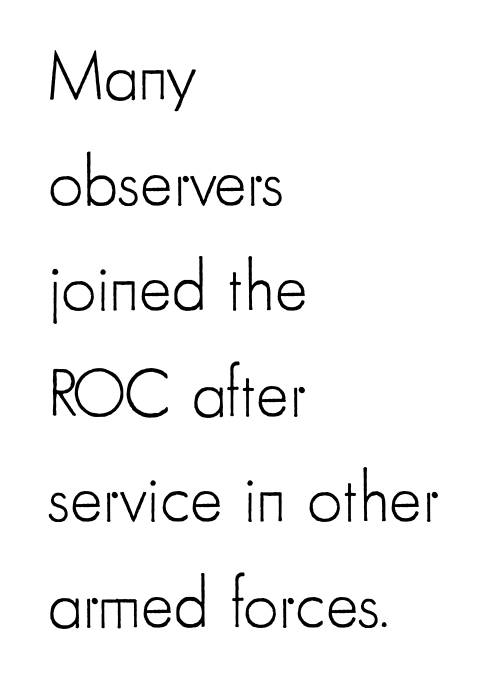
Q: Is the text bold? A: No.
Q: Is the text italic (slanted)? A: No, it is upright.
Q: Is the typeface a serif or a sans-serif typeface? A: Sans-serif.
Q: Is the text underlined? A: No.
Q: How is the paragraph aligned? A: Left-aligned.
Q: Is the spacing between letters normal or unusually wide? A: Normal.
Q: Is the spacing between lines tight, normal or loose? A: Normal.
Q: Width (condensed, normal, or wide)? A: Condensed.
Q: Stroke contrast? A: Low.
Q: x-height? A: Small.
Q: Monospaced? A: No.
